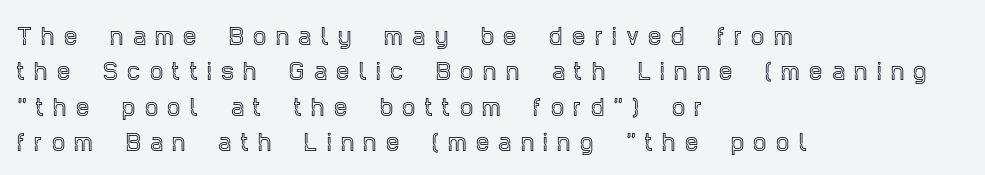
Teacher's note: observe the even left margin — that is flush-left alignment. In terms of leading, this rendering sits right in the middle. Honestly, the letter spacing is so wide it's the main thing you notice. Ascenders rise straight up at ninety degrees. Unmarked baselines from the first word to the last.
